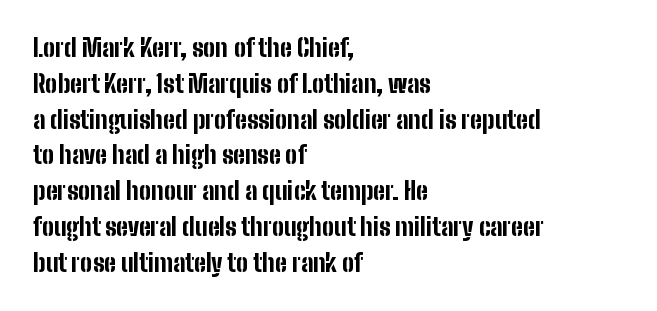
Q: Is the text bold? A: Yes.
Q: Is the text italic (slanted)? A: No, it is upright.
Q: Is the text underlined? A: No.
Q: How is the paragraph aligned? A: Left-aligned.
Q: Is the spacing between letters normal or unusually wide? A: Normal.
Q: Is the spacing between lines tight, normal or loose? A: Normal.
